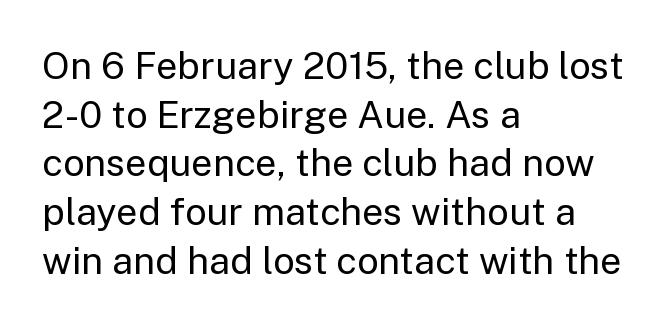
The image shows 38 px regular-weight sans-serif type, upright; set left-aligned, normal line spacing (1.28x), normal letter spacing, not underlined; low stroke contrast and a medium x-height.
